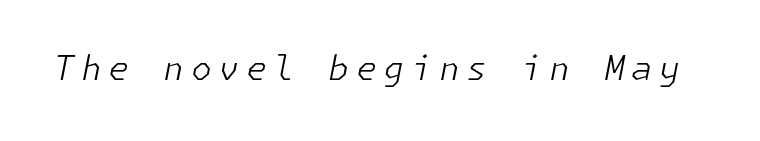
The space directly below the letters is spotless. These lines were composed using italics. Compared with a typical body face, this is equally light or lighter still.
